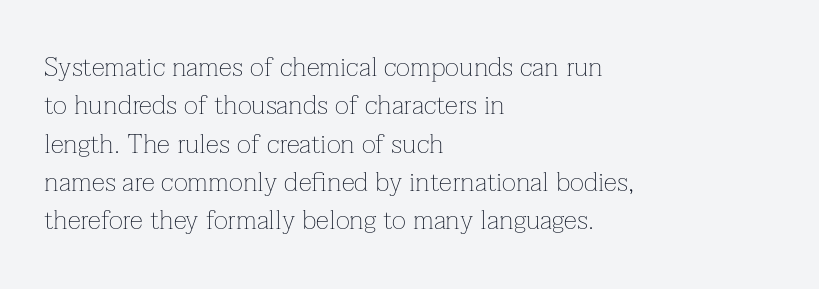
Every row of glyphs begins at an identical x-position on the left. A roman cut, with each character standing at attention. Does the leading feel generous? No, just average. The tracking reads as untouched default to a designer's eye.
